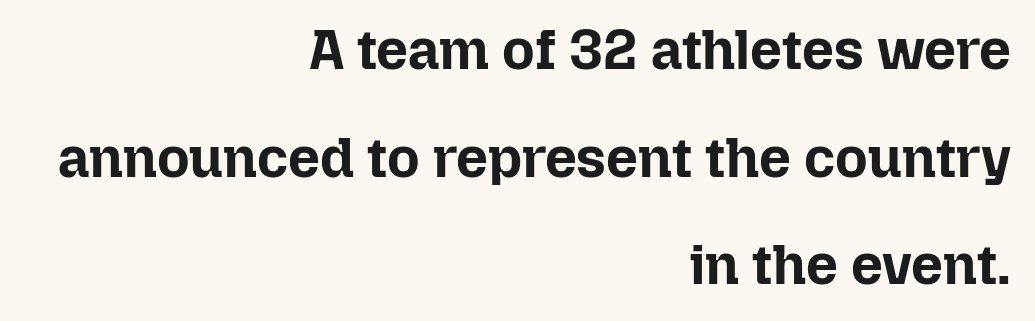
{"italic": "no", "bold": "yes", "weight": "bold", "width": "normal", "stroke_contrast": "low", "x_height": "medium", "monospaced": "no", "underline": "no", "align": "right", "line_spacing": "loose", "line_spacing_ratio": 1.92, "letter_spacing": "normal", "letter_spacing_em": 0.0, "glyph_px": 56}
